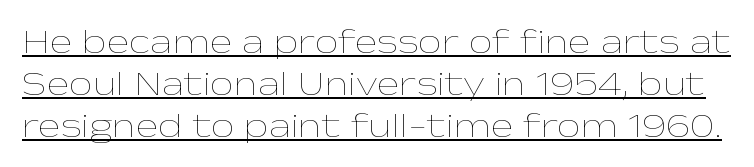
In designer terms, the underline attribute is active on this setting. Is the type heavy? It reads as light-to-regular instead. Proportional: the letters do not fall into vertical columns. Default kerning and tracking; the words read as compact shapes. The letters stand upright; this is a roman face.
